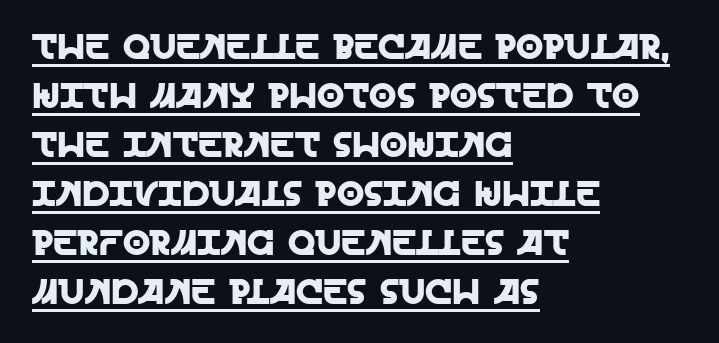
The image shows 35 px sans-serif type, upright; set left-aligned, normal line spacing (1.4x), normal letter spacing, underlined; a large x-height.
